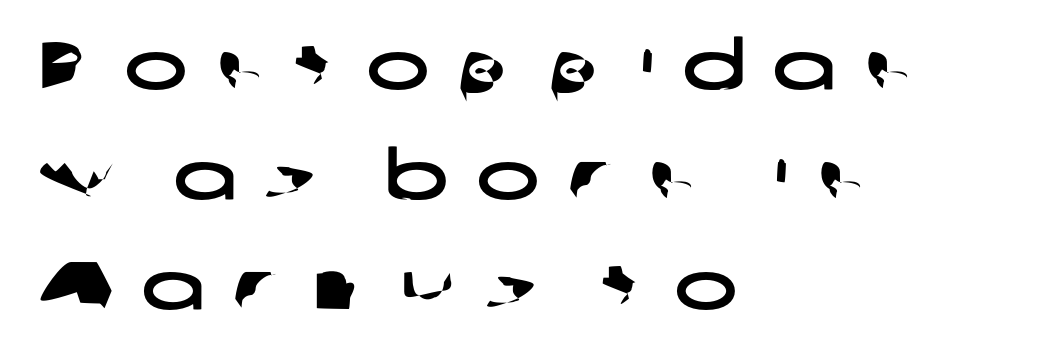
The setting favours the left margin, as ordinary paragraphs usually do. Each letter keeps its own natural width here, so spacing adapts to shape. The designer went with a sans here, leaving each stem footless. Display-style spreading of the glyphs; the letterfit is very open. What's the leading like? Ordinary, nothing unusual.
